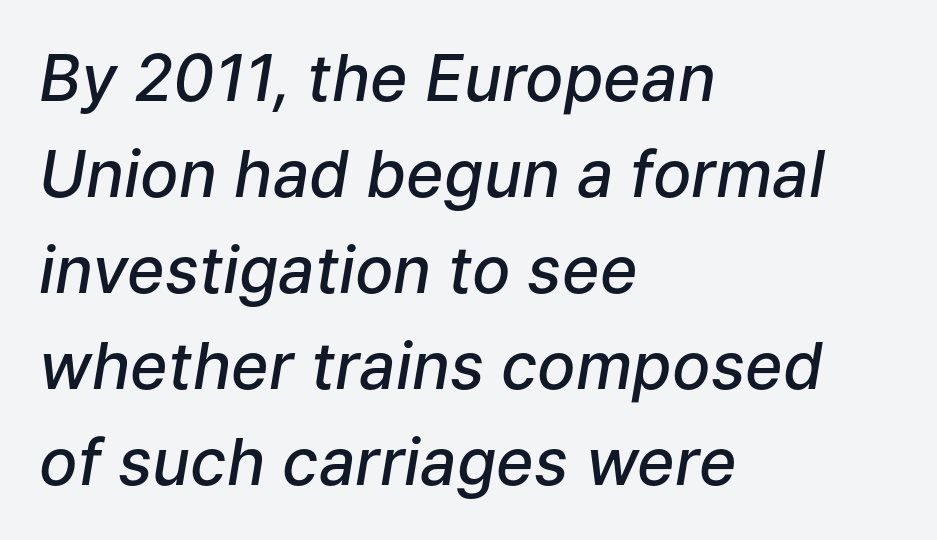
Q: Is the text bold? A: Semi-bold.
Q: Is the text italic (slanted)? A: Yes, it leans right by about 9 degrees.
Q: Is the text underlined? A: No.
Q: How is the paragraph aligned? A: Left-aligned.
Q: Is the spacing between letters normal or unusually wide? A: Normal.
Q: Is the spacing between lines tight, normal or loose? A: Normal.
Q: Width (condensed, normal, or wide)? A: Normal.
Q: Stroke contrast? A: Low.
Q: x-height? A: Medium.
Q: Monospaced? A: No.
